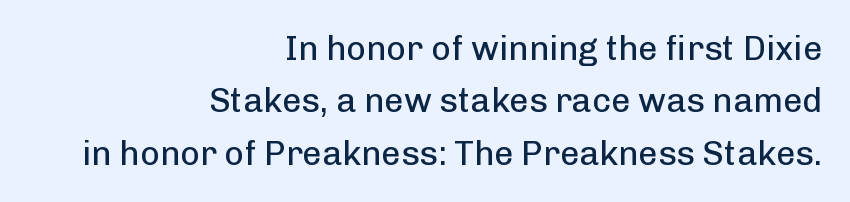
The image shows 34 px regular-weight sans-serif type, upright; set right-aligned, normal line spacing (1.54x), normal letter spacing, not underlined; low stroke contrast and a medium x-height.
